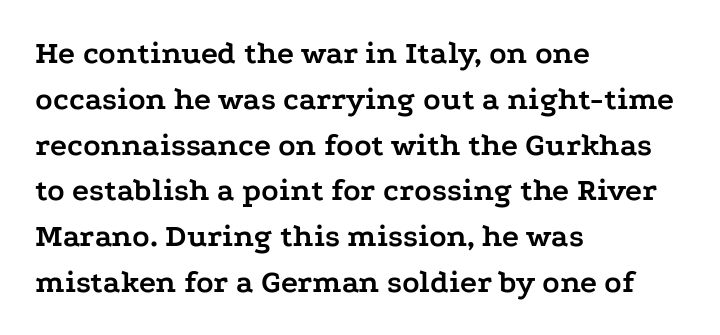
The letters sit at their default tracking, neither squeezed nor spread. Check where the strokes stop: tiny serifs finish them off. Varying glyph widths throughout — classic text-font behaviour. Interline gaps are of average width in this sample. The baseline area is clear.
